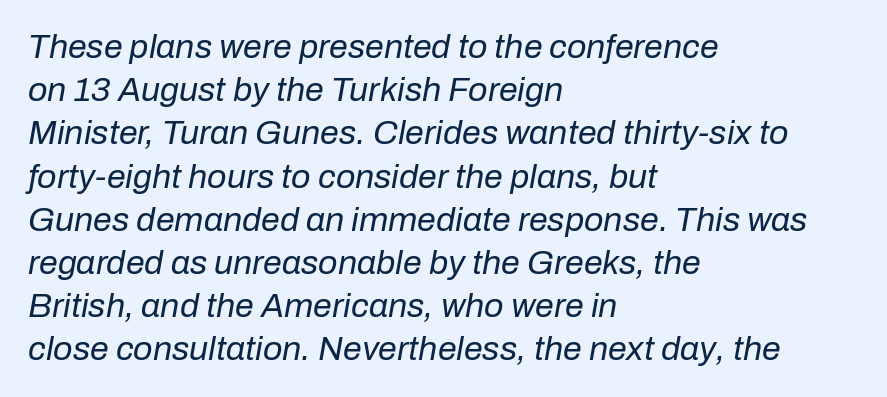
The image shows 34 px regular-weight type, italic (leaning right); set left-aligned, normal line spacing (1.27x), normal letter spacing, not underlined; low stroke contrast and a medium x-height.
